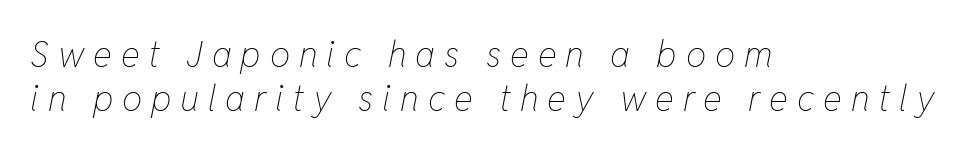
The line texture is sparse and dotted thanks to wide tracking. The text block is weighted toward the left margin, trailing off unevenly rightward. Quick note: italic. Bold? No — there's no thickening of the strokes.
